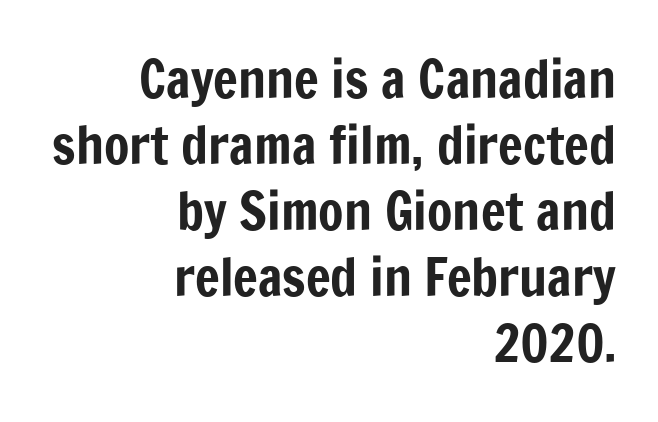
Check the space under the baseline: it is left empty. Look at the tracking — it's just the regular setting, nothing added. Does the leading feel generous? No, just average. Alignment: flush right. Do the characters align in a grid? No, the font is proportional. Examine the stroke ends and you'll find no serifs.
